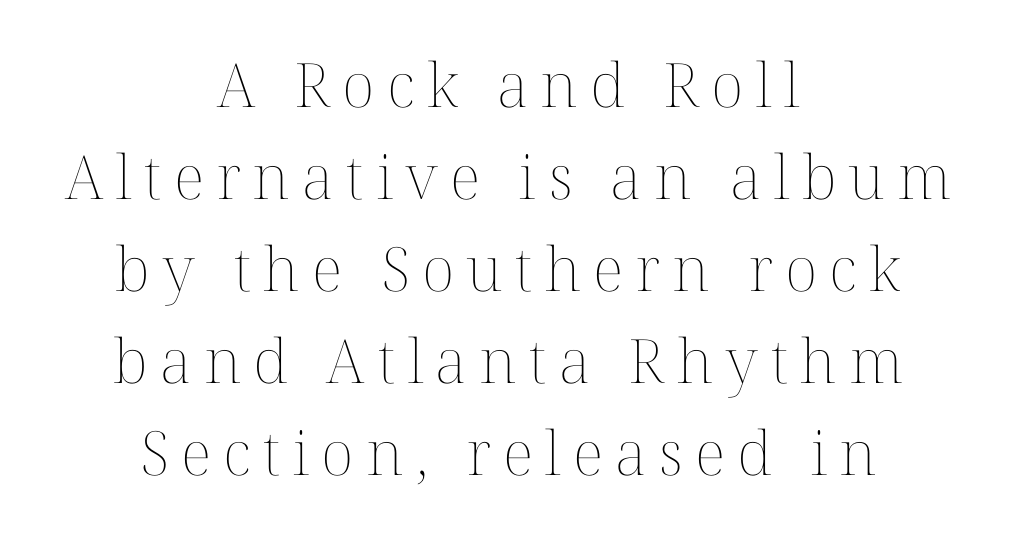
{"italic": "no", "bold": "no", "weight": "thin", "width": "normal", "stroke_contrast": "medium", "x_height": "medium", "monospaced": "no", "underline": "no", "align": "center", "line_spacing": "normal", "line_spacing_ratio": 1.51, "letter_spacing": "wide", "letter_spacing_em": 0.2, "glyph_px": 61}
